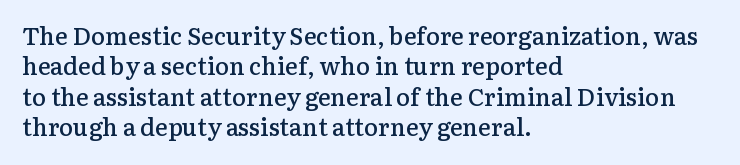
The paragraph shown leans on its left margin. A bit beefed up — I'd call it semibold rather than bold. The area under the type is left untouched. The horizontal fit of the characters is conventional and even. Students, observe: this is what conventionally led text looks like.
